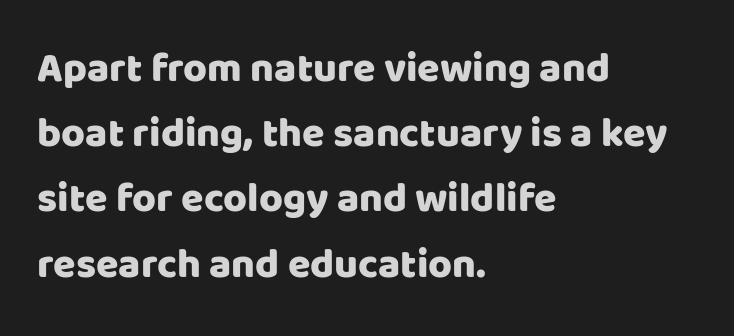
Q: Is the text italic (slanted)? A: No, it is upright.
Q: Is the typeface a serif or a sans-serif typeface? A: Sans-serif.
Q: Is the text underlined? A: No.
Q: How is the paragraph aligned? A: Left-aligned.
Q: Is the spacing between letters normal or unusually wide? A: Normal.
Q: Is the spacing between lines tight, normal or loose? A: Normal.
Q: Width (condensed, normal, or wide)? A: Normal.
Q: Stroke contrast? A: Low.
Q: x-height? A: Large.
Q: Monospaced? A: No.
